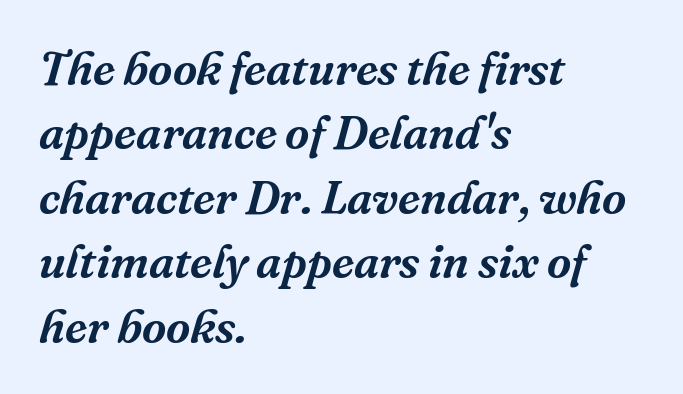
Q: Is the text italic (slanted)? A: Yes, it leans right by about 16 degrees.
Q: Is the typeface a serif or a sans-serif typeface? A: Serif.
Q: Is the text underlined? A: No.
Q: How is the paragraph aligned? A: Left-aligned.
Q: Is the spacing between letters normal or unusually wide? A: Normal.
Q: Is the spacing between lines tight, normal or loose? A: Normal.
Q: Width (condensed, normal, or wide)? A: Normal.
Q: Stroke contrast? A: Medium.
Q: x-height? A: Medium.
Q: Monospaced? A: No.
